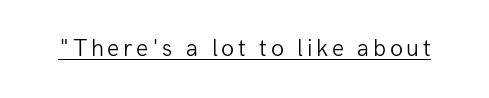
The image shows 24 px text type, upright; set underlined.
